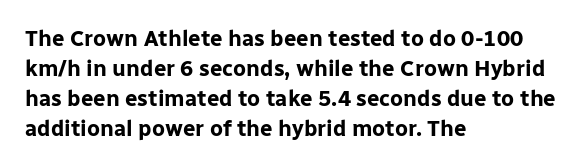
The paragraph shown leans on its left margin. This block has exactly the height ordinary leading produces. Italic: no, the glyphs are upright roman. The baseline area is clear.
